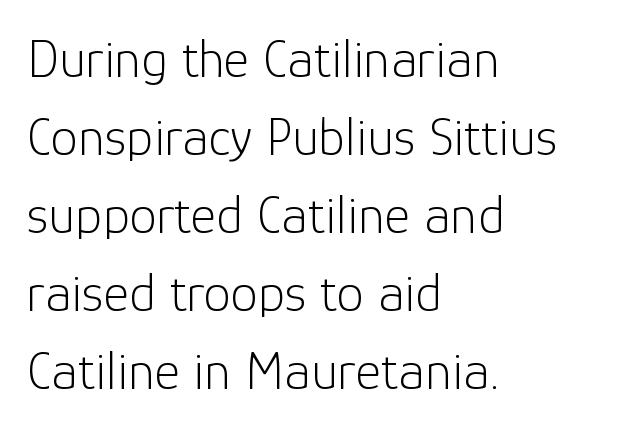
{"serif": "no", "italic": "no", "bold": "no", "weight": "light", "width": "normal", "stroke_contrast": "low", "x_height": "medium", "monospaced": "no", "underline": "no", "align": "left", "line_spacing": "normal", "line_spacing_ratio": 1.42, "letter_spacing": "normal", "letter_spacing_em": 0.0, "glyph_px": 55}
